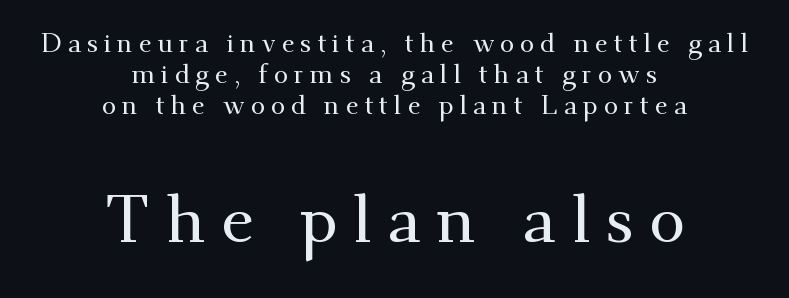
The image shows 66 px serif type, upright; set centered, line spacing 1.19x, unusually wide letter spacing (+0.23 em), not underlined; the second (bottom) block is 2.54x larger; medium stroke contrast and a small x-height.
